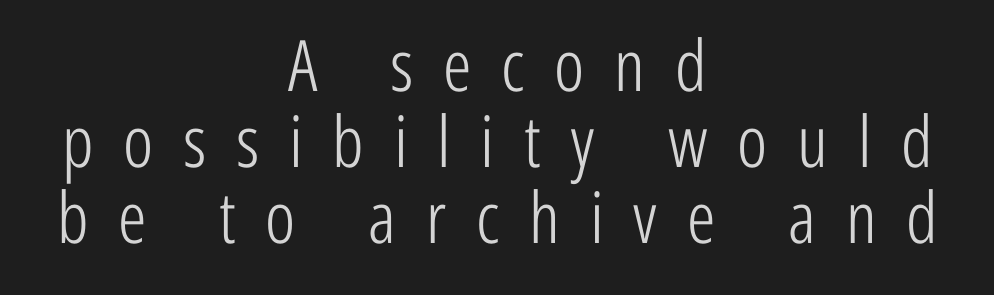
The image shows 71 px light, condensed sans-serif type, upright; set centered, tight line spacing (1.07x), unusually wide letter spacing (+0.42 em), not underlined; low stroke contrast and a medium x-height.
